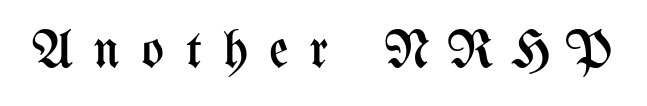
The image shows 53 px regular-weight, condensed type, upright; set unusually wide letter spacing (+0.4 em), not underlined; medium stroke contrast and a medium x-height.
